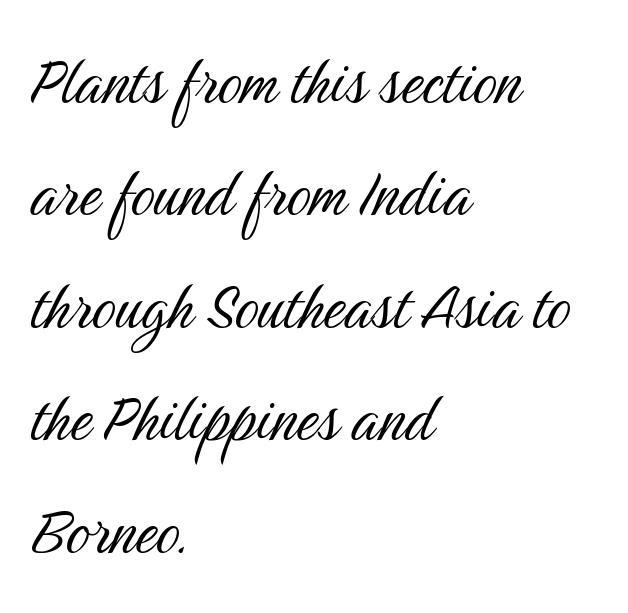
The glyphs in this specimen are sans serif. The lines sit at an ordinary, default distance from one another. In CSS terms this would be text-align: left.
